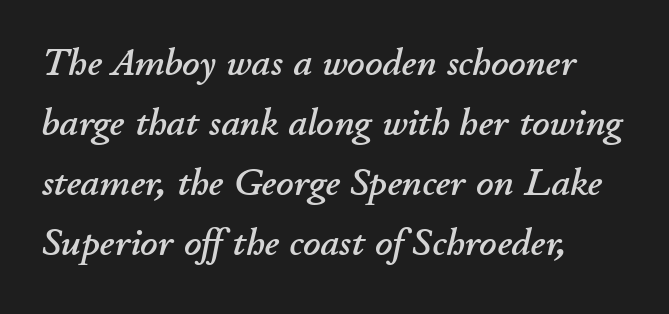
Q: Is the text italic (slanted)? A: Yes, it leans right by about 11 degrees.
Q: Is the text underlined? A: No.
Q: How is the paragraph aligned? A: Left-aligned.
Q: Is the spacing between letters normal or unusually wide? A: Normal.
Q: Is the spacing between lines tight, normal or loose? A: Normal.
Q: Width (condensed, normal, or wide)? A: Normal.
Q: Stroke contrast? A: Low.
Q: x-height? A: Small.
Q: Monospaced? A: No.
